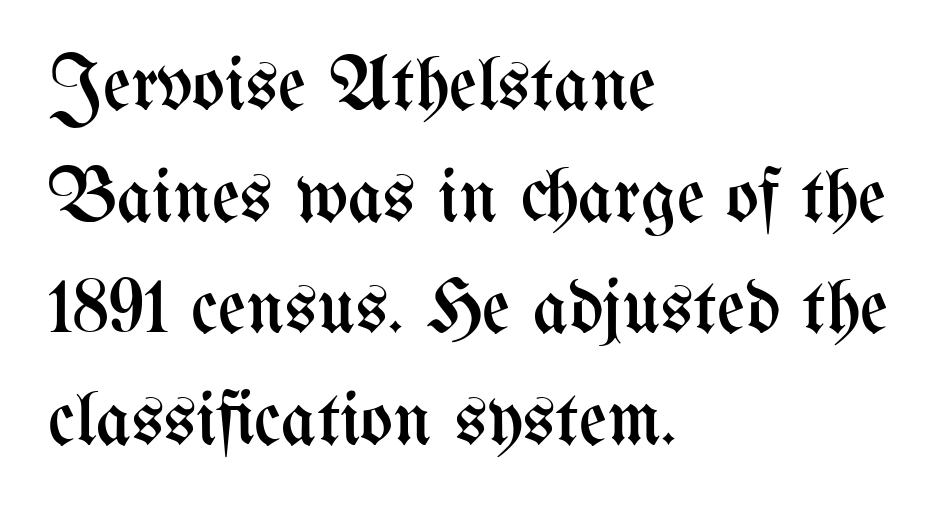
The image shows 77 px regular-weight, condensed type, upright; set left-aligned, normal line spacing (1.45x), normal letter spacing, not underlined; medium stroke contrast and a medium x-height.
